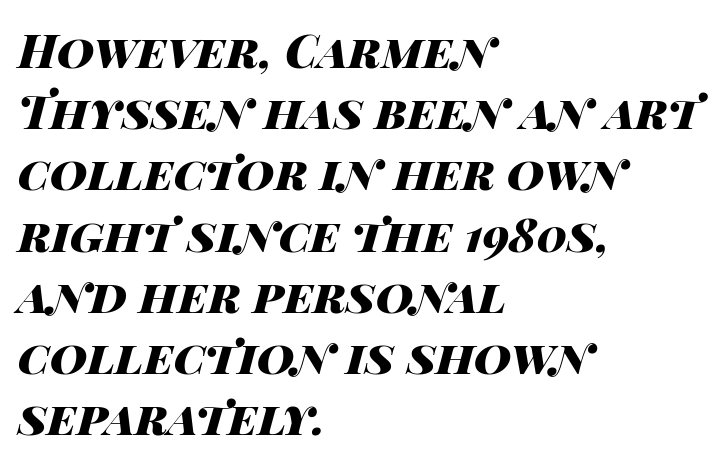
{"italic": "yes", "lean": "right", "slant_degrees": 14, "bold": "yes", "weight": "heavy", "width": "wide", "stroke_contrast": "high", "x_height": "large", "monospaced": "no", "underline": "no", "align": "left", "line_spacing": "normal", "line_spacing_ratio": 1.33, "letter_spacing": "normal", "letter_spacing_em": 0.0, "glyph_px": 46}
